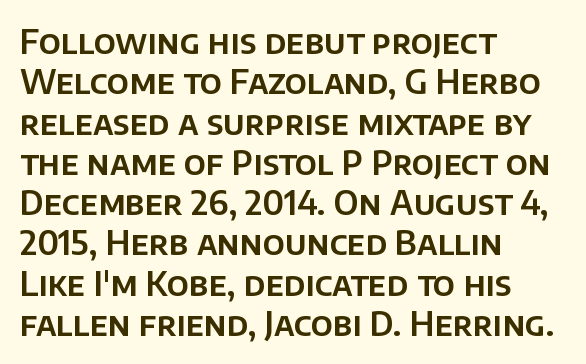
Nobody touched the tracking dial on this one. The letters advance in unequal steps, a hallmark of proportional type. Each row of text sits above clean, open space. The type family on display is of the sans-serif kind.
